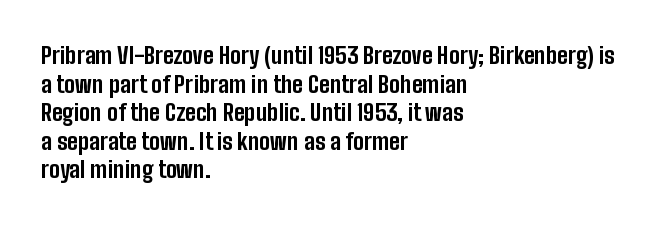
{"italic": "no", "bold": "yes", "underline": "no", "align": "left", "line_spacing_ratio": 1.24, "letter_spacing": "normal", "letter_spacing_em": 0.0, "glyph_px": 23}
